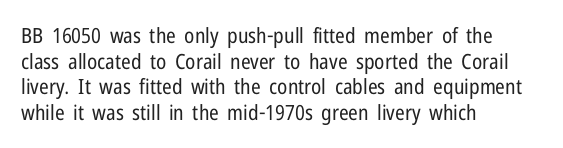
Does extra space separate the letters? No, they use regular spacing. The passage is arranged the way most books set body copy — flush left. The area under the type is left untouched. The face looks like a standard text weight, possibly lighter. Notice how the stems are strictly vertical — no italics here.
